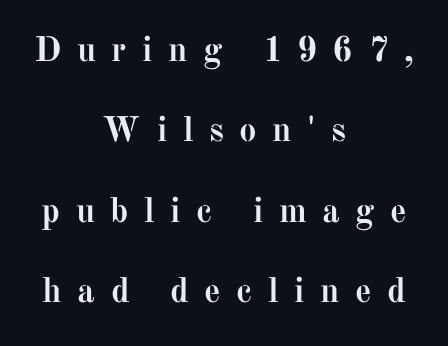
{"serif": "yes", "italic": "no", "bold": "yes", "weight": "semibold", "width": "normal", "stroke_contrast": "medium", "x_height": "medium", "monospaced": "no", "underline": "no", "align": "center", "line_spacing": "loose", "line_spacing_ratio": 2.3, "letter_spacing": "wide", "letter_spacing_em": 0.44, "glyph_px": 35}
